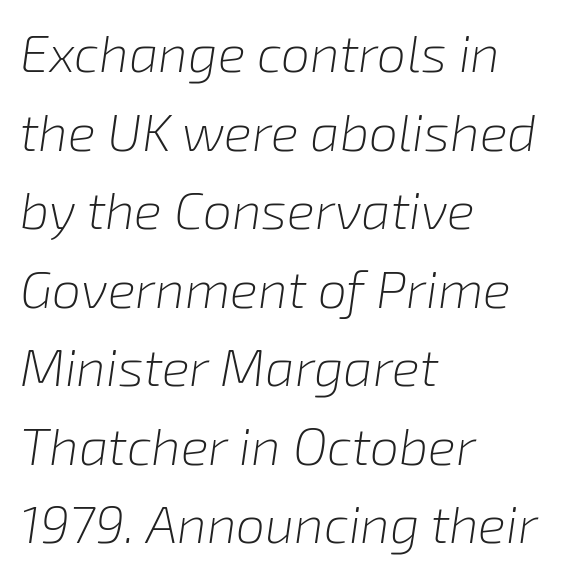
{"italic": "yes", "lean": "right", "slant_degrees": 8, "bold": "no", "weight": "light", "width": "normal", "stroke_contrast": "low", "x_height": "medium", "monospaced": "no", "underline": "no", "align": "left", "line_spacing": "normal", "line_spacing_ratio": 1.51, "letter_spacing": "normal", "letter_spacing_em": 0.0, "glyph_px": 52}
